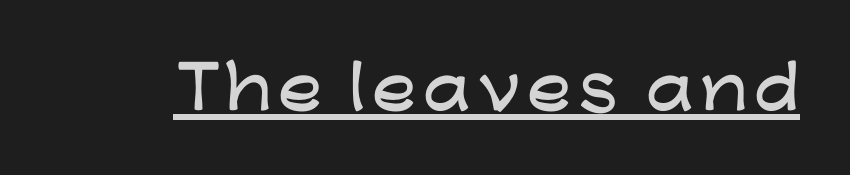
{"serif": "no", "italic": "no", "width": "wide", "stroke_contrast": "low", "x_height": "medium", "monospaced": "no", "underline": "yes", "glyph_px": 59}
